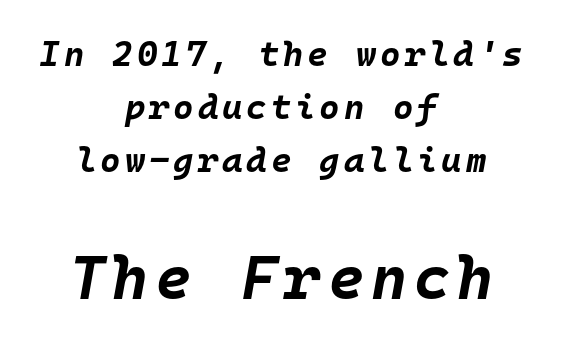
{"italic": "yes", "lean": "right", "slant_degrees": 10, "bold": "yes", "weight": "bold", "width": "normal", "stroke_contrast": "low", "x_height": "large", "monospaced": "yes", "underline": "no", "align": "center", "line_spacing": "normal", "line_spacing_ratio": 1.51, "larger_block": "second", "size_ratio": 1.77, "glyph_px": 62}
